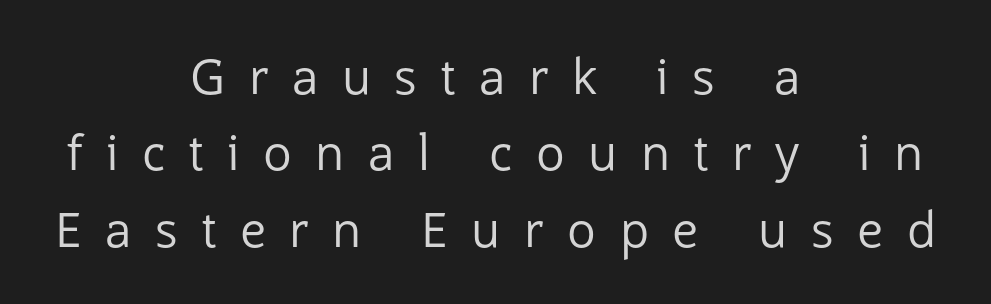
The image shows 48 px regular-weight sans-serif type, upright; set centered, normal line spacing (1.59x), unusually wide letter spacing (+0.49 em), not underlined; low stroke contrast and a medium x-height.
